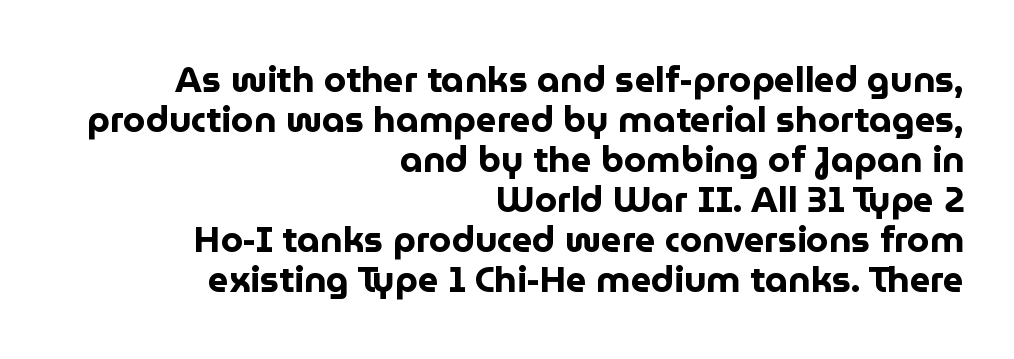
Default kerning and tracking; the words read as compact shapes. Vertically, the passage feels compressed, each row crowding the next. Compared with an ordinary text face, these strokes are far heavier — a full bold. Just letters on the line, the space beneath them empty. You could not count columns in this text — the font is proportionally spaced.
